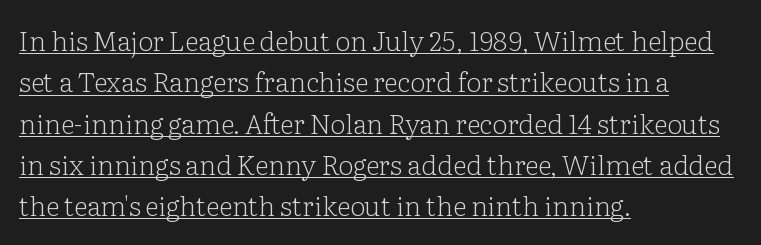
Q: Is the text bold? A: No.
Q: Is the text italic (slanted)? A: No, it is upright.
Q: Is the text underlined? A: Yes.
Q: How is the paragraph aligned? A: Left-aligned.
Q: Is the spacing between letters normal or unusually wide? A: Normal.
Q: Is the spacing between lines tight, normal or loose? A: Normal.
